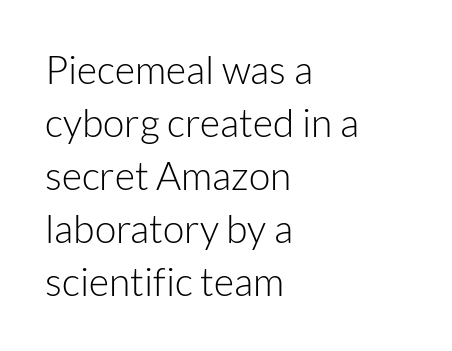
The type family on display is of the sans-serif kind. Each row of text sits above clean, open space. Where is the straight margin? On the left. The face used here is proportionally spaced, like ordinary book or web type. Regular leading. Italic? Not at all — the glyphs are vertical.
